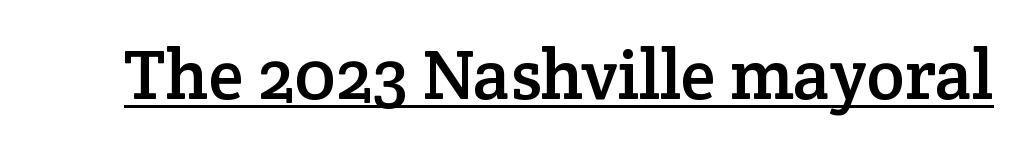
Does a line run under the words? Yes, clearly. Do the characters align in a grid? No, the font is proportional. This rendering employs a face with finishing strokes, i.e., a serif. The passage shown has conventional tracking throughout.
